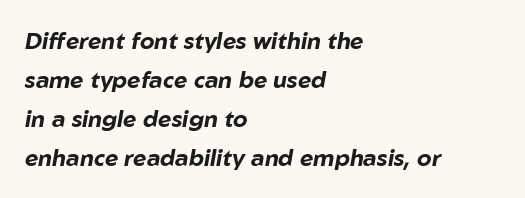
The image shows 23 px bold type, italic (leaning right); set left-aligned, normal line spacing (1.7x), normal letter spacing, not underlined.
